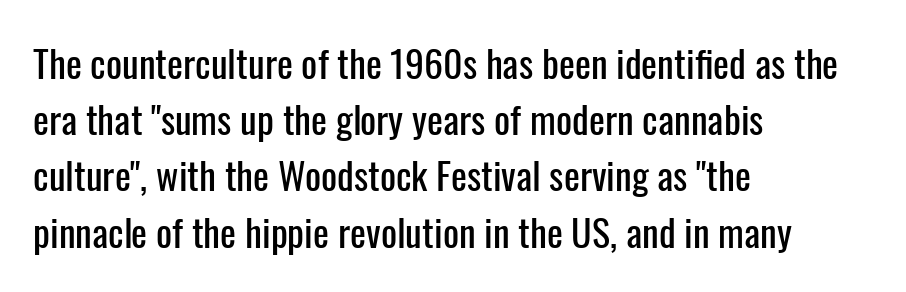
{"serif": "no", "italic": "no", "width": "condensed", "stroke_contrast": "low", "x_height": "medium", "monospaced": "no", "underline": "no", "align": "left", "line_spacing": "normal", "line_spacing_ratio": 1.48, "letter_spacing": "normal", "letter_spacing_em": 0.0, "glyph_px": 38}
